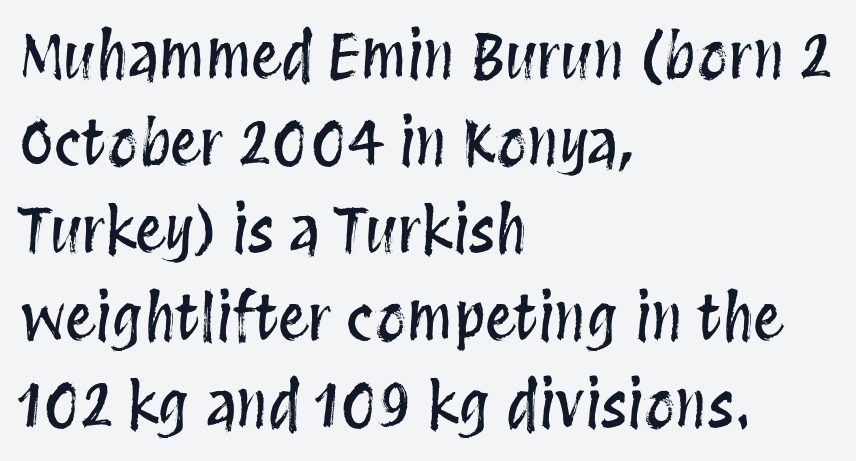
You can tell it's not italic because the verticals are truly vertical. Proportional: the letters do not fall into vertical columns. Type without underlining. The line texture is even and compact thanks to regular tracking.
